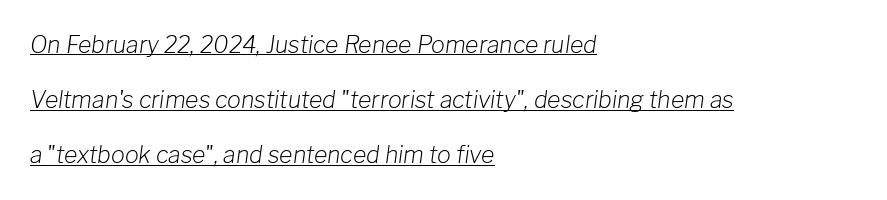
Q: Is the text bold? A: No.
Q: Is the text italic (slanted)? A: Yes, it leans right by about 8 degrees.
Q: Is the text underlined? A: Yes.
Q: How is the paragraph aligned? A: Left-aligned.
Q: Is the spacing between letters normal or unusually wide? A: Normal.
Q: Is the spacing between lines tight, normal or loose? A: Loose.
